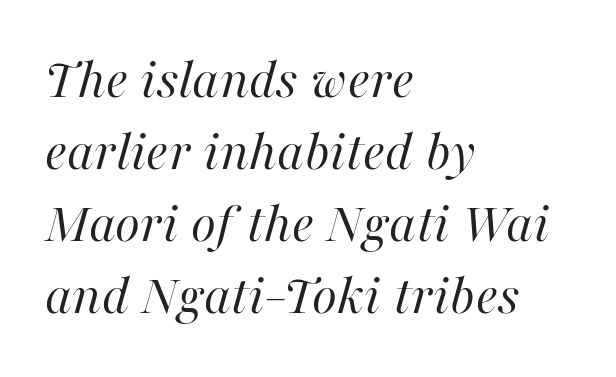
{"italic": "yes", "lean": "right", "slant_degrees": 16, "bold": "no", "weight": "regular", "width": "normal", "stroke_contrast": "high", "x_height": "medium", "monospaced": "no", "underline": "no", "align": "left", "line_spacing_ratio": 1.24, "letter_spacing": "normal", "letter_spacing_em": 0.0, "glyph_px": 58}
